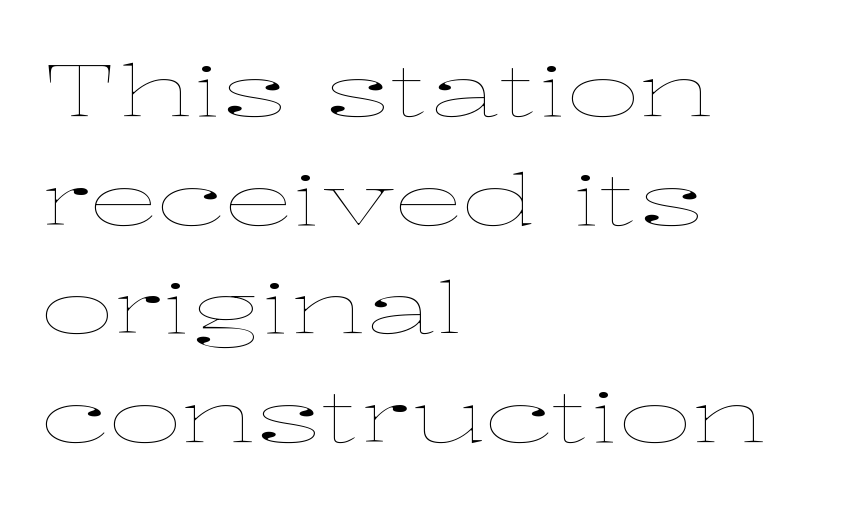
The image shows 71 px thin, wide type, upright; set left-aligned, normal line spacing (1.53x), normal letter spacing, not underlined; low stroke contrast and a medium x-height.
